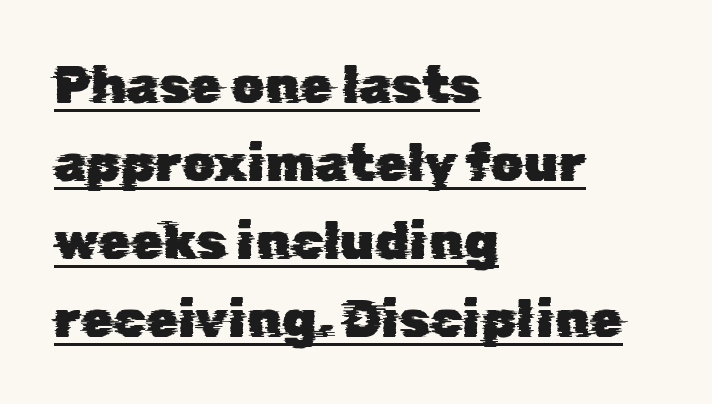
The string is rendered with underlining switched on. This rendering leaves character spacing at its baseline value. Nope, no serifs anywhere on these letters. Looks like regular typesetting: each glyph gets only the width it needs. Quick note: interline space is typical. Reading down the block, your eye returns to a fixed left position each line.
